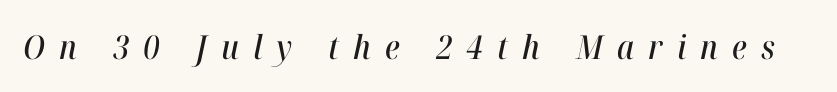
The rendering uses natural spacing where letterforms have individual widths. Posture: slanted. The foot of each line stays bare and open. Each word looks stretched out because of the extra space between its letters.
